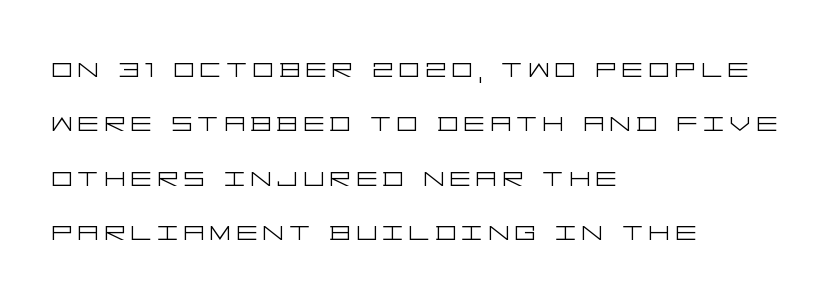
The image shows 33 px light, wide sans-serif type, upright; set left-aligned, normal line spacing (1.65x), not underlined; low stroke contrast and a large x-height.
